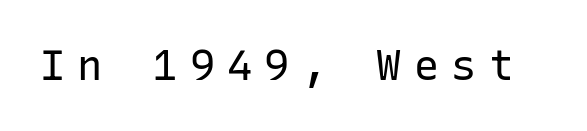
Q: Is the text bold? A: No.
Q: Is the text italic (slanted)? A: No, it is upright.
Q: Is the typeface a serif or a sans-serif typeface? A: Sans-serif.
Q: Is the text underlined? A: No.
Q: Is the spacing between letters normal or unusually wide? A: Unusually wide.
Q: Width (condensed, normal, or wide)? A: Normal.
Q: Stroke contrast? A: Low.
Q: x-height? A: Medium.
Q: Monospaced? A: Yes.
